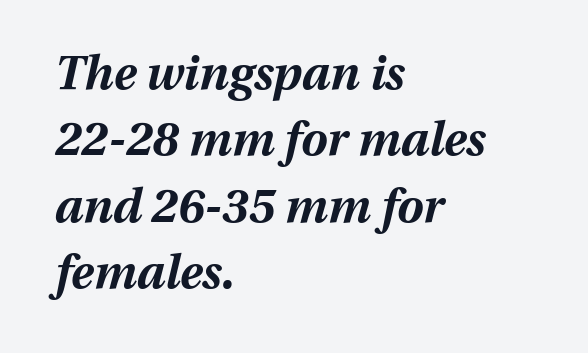
The image shows 47 px bold type, italic (leaning right); set left-aligned, normal line spacing (1.41x), normal letter spacing, not underlined; medium stroke contrast and a medium x-height.
